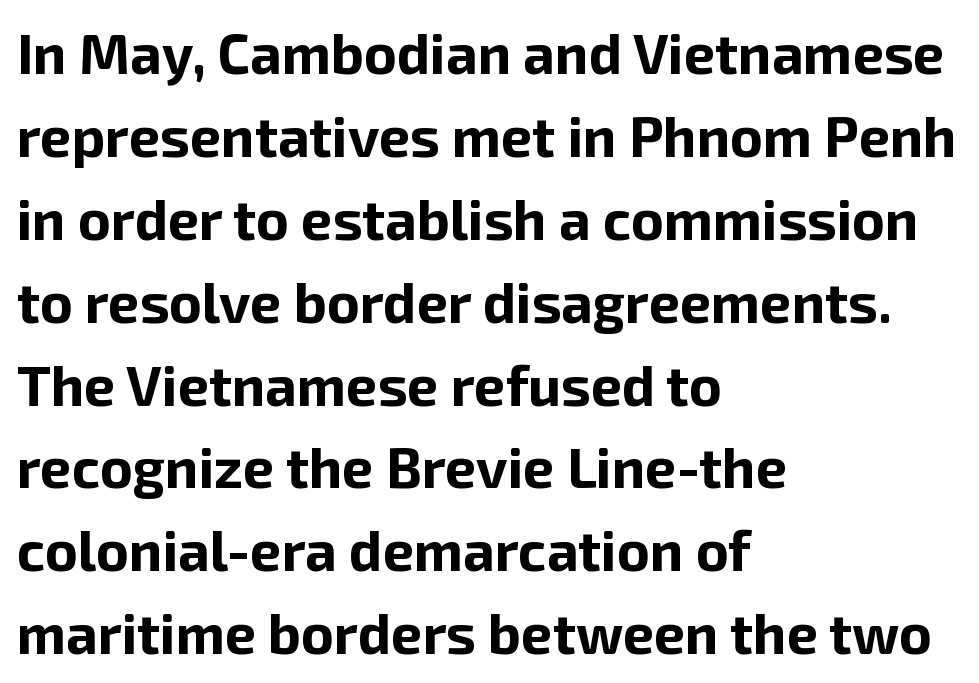
The image shows 56 px bold sans-serif type, upright; set left-aligned, normal line spacing (1.48x), normal letter spacing, not underlined; low stroke contrast and a medium x-height.
